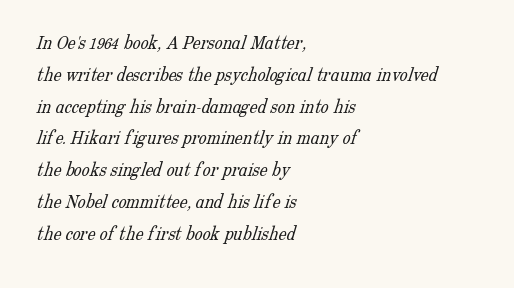
The rows are spaced the way most documents space them. Leftover space on each line is placed entirely after the last word. Check the space under the baseline: it is left empty. These lines keep a tight, regular rhythm from letter to letter. Summary of weight: not heavy and not bold.
